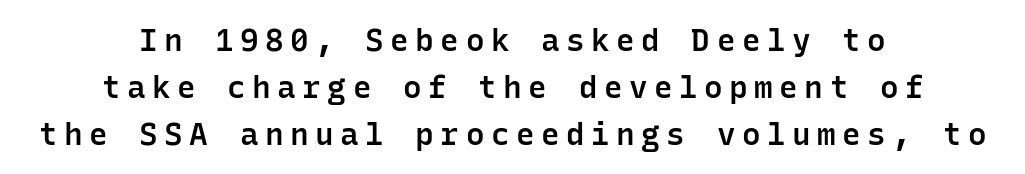
{"serif": "no", "italic": "no", "bold": "semi", "weight": "semibold", "width": "normal", "stroke_contrast": "low", "x_height": "medium", "monospaced": "yes", "underline": "no", "align": "center", "line_spacing": "normal", "line_spacing_ratio": 1.51, "letter_spacing": "wide", "letter_spacing_em": 0.21, "glyph_px": 31}
